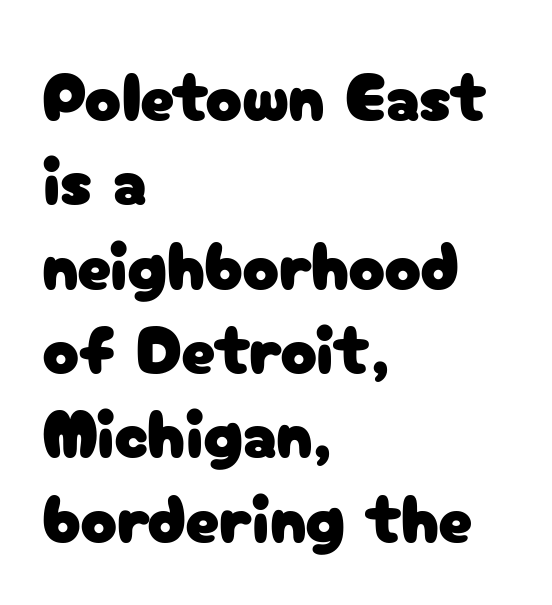
Q: Is the text italic (slanted)? A: No, it is upright.
Q: Is the typeface a serif or a sans-serif typeface? A: Sans-serif.
Q: Is the text underlined? A: No.
Q: How is the paragraph aligned? A: Left-aligned.
Q: Is the spacing between letters normal or unusually wide? A: Normal.
Q: Width (condensed, normal, or wide)? A: Normal.
Q: Stroke contrast? A: Low.
Q: x-height? A: Medium.
Q: Monospaced? A: No.
